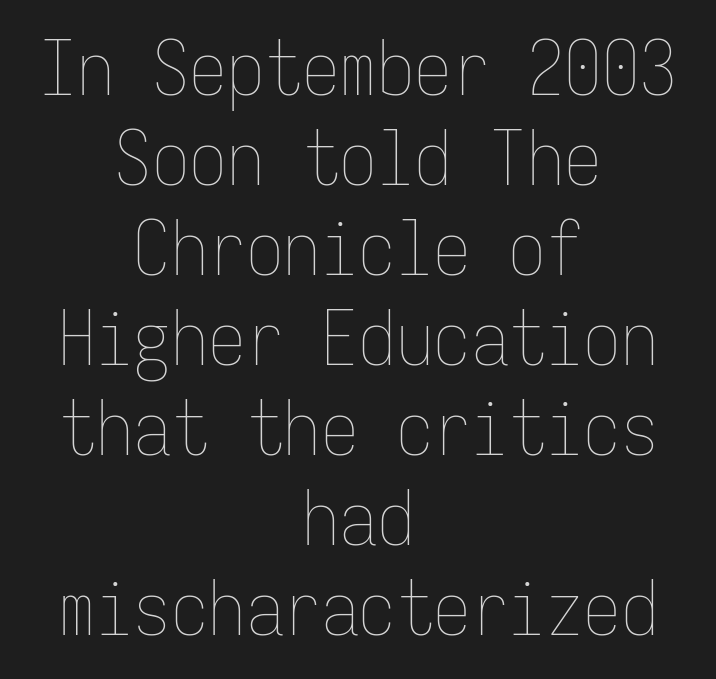
Q: Is the text bold? A: No.
Q: Is the text italic (slanted)? A: No, it is upright.
Q: Is the text underlined? A: No.
Q: How is the paragraph aligned? A: Centered.
Q: Is the spacing between letters normal or unusually wide? A: Normal.
Q: Width (condensed, normal, or wide)? A: Condensed.
Q: Stroke contrast? A: Low.
Q: x-height? A: Medium.
Q: Monospaced? A: Yes.
